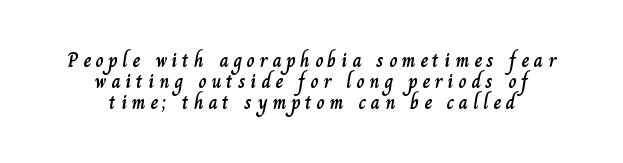
{"underline": "no", "align": "center", "line_spacing": "tight", "line_spacing_ratio": 1.06, "letter_spacing": "wide", "letter_spacing_em": 0.24, "glyph_px": 20}
